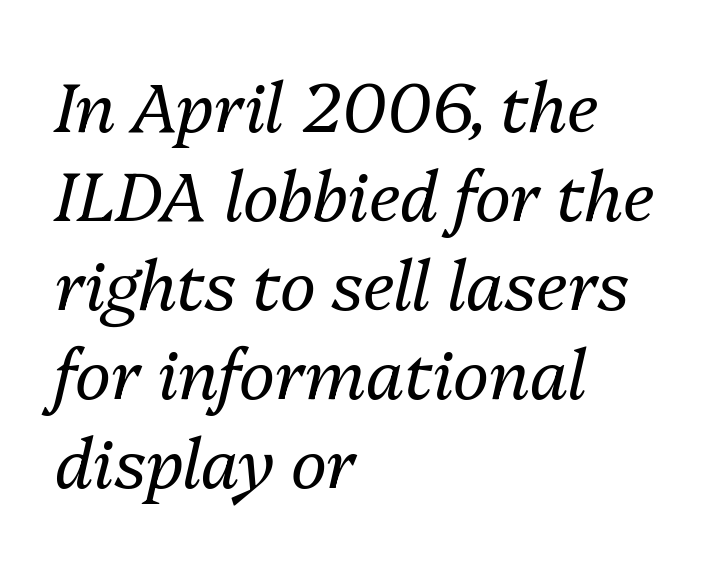
The image shows 68 px regular-weight type, italic (leaning right); set left-aligned, normal line spacing (1.31x), normal letter spacing, not underlined; medium stroke contrast and a medium x-height.
